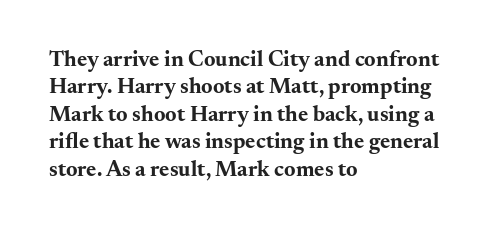
Only glyphs here, with clear space below each row. The type sits square on the baseline with zero lean. Short note: letters normally spaced. Summary of vertical rhythm: regular, with standard interline spacing. Thick stems and heavy bowls — unmistakably bold. Short and long lines alike share a common starting point at left.
